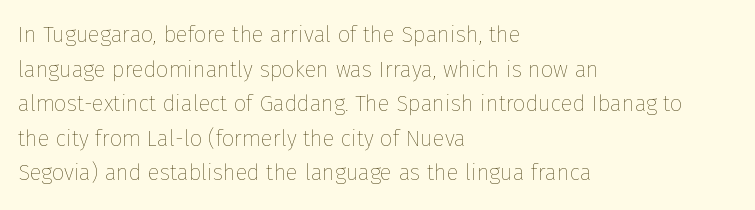
Q: Is the text bold? A: No.
Q: Is the text italic (slanted)? A: No, it is upright.
Q: Is the text underlined? A: No.
Q: How is the paragraph aligned? A: Left-aligned.
Q: Is the spacing between letters normal or unusually wide? A: Normal.
Q: Is the spacing between lines tight, normal or loose? A: Normal.
